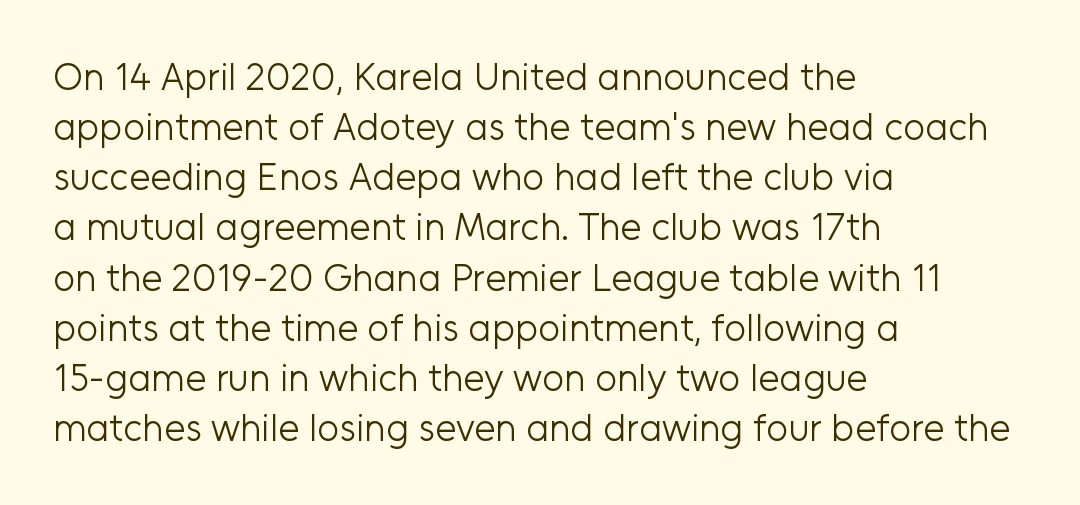
Q: Is the text bold? A: No.
Q: Is the text italic (slanted)? A: No, it is upright.
Q: Is the typeface a serif or a sans-serif typeface? A: Sans-serif.
Q: Is the text underlined? A: No.
Q: How is the paragraph aligned? A: Left-aligned.
Q: Is the spacing between letters normal or unusually wide? A: Normal.
Q: Is the spacing between lines tight, normal or loose? A: Normal.
Q: Width (condensed, normal, or wide)? A: Normal.
Q: Stroke contrast? A: Low.
Q: x-height? A: Medium.
Q: Monospaced? A: No.
